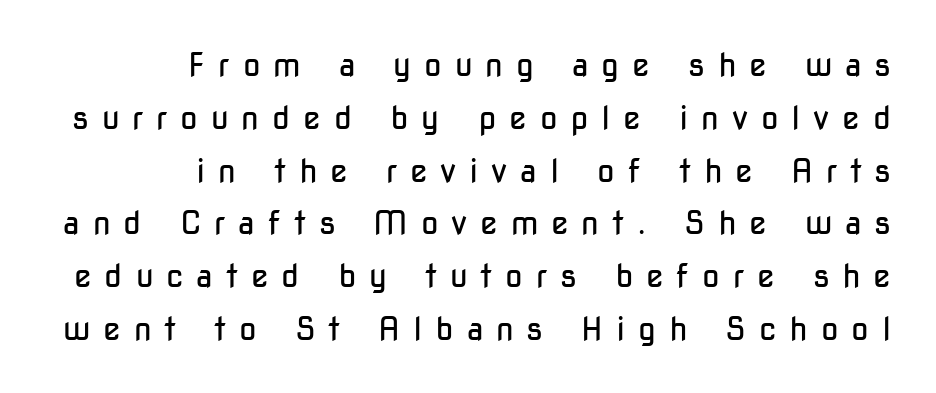
The passage shown is typeset with a sans-serif family. Any mark beneath the type? The region is blank. Normally led — the rows are evenly, conventionally spaced. The horizontal fit of the characters is loose and conspicuously gappy. The passage shown is typed in a proportional face where columns would drift. The letterforms sit at book weight or below.
